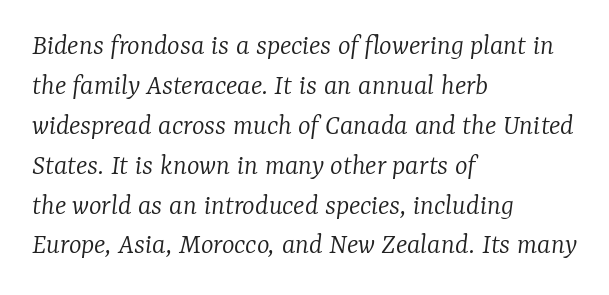
{"serif": "yes", "italic": "yes", "lean": "right", "slant_degrees": 7, "bold": "no", "weight": "light", "width": "normal", "stroke_contrast": "low", "x_height": "medium", "monospaced": "no", "underline": "no", "align": "left", "line_spacing": "normal", "line_spacing_ratio": 1.33, "letter_spacing": "normal", "letter_spacing_em": 0.0, "glyph_px": 30}
